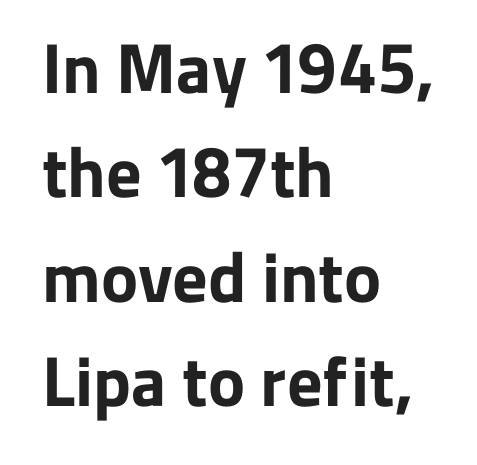
The image shows 70 px bold sans-serif type, upright; set left-aligned, normal line spacing (1.49x), normal letter spacing, not underlined; low stroke contrast and a medium x-height.
